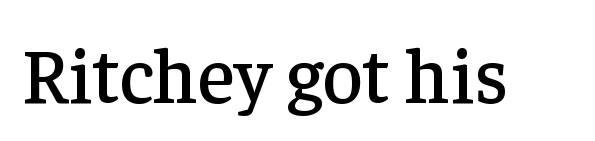
Unmarked baselines from the first word to the last. The passage shown is typed in a proportional face where columns would drift. Compared with typical body copy, the letter spacing here is the same. The lettering stays uniformly vertical, giving the passage a roman look. In terms of letterform style, serifs are clearly present.
